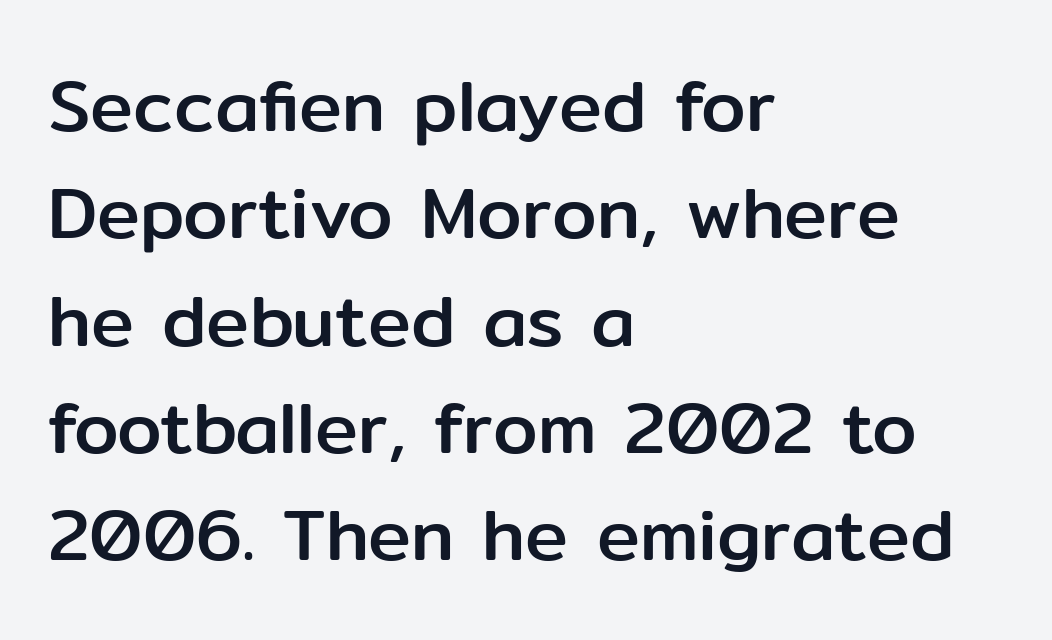
{"serif": "no", "italic": "no", "width": "normal", "stroke_contrast": "low", "x_height": "medium", "monospaced": "no", "underline": "no", "align": "left", "line_spacing": "normal", "line_spacing_ratio": 1.49, "letter_spacing": "normal", "letter_spacing_em": 0.0, "glyph_px": 72}
